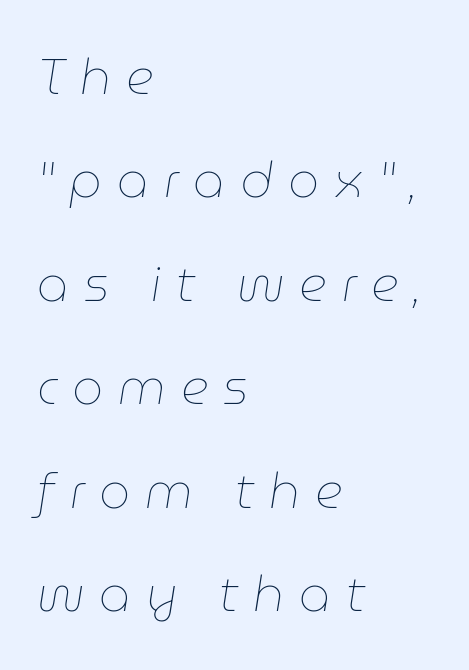
Q: Is the text bold? A: No.
Q: Is the text italic (slanted)? A: Yes, it leans right by about 9 degrees.
Q: Is the text underlined? A: No.
Q: How is the paragraph aligned? A: Left-aligned.
Q: Is the spacing between letters normal or unusually wide? A: Unusually wide.
Q: Is the spacing between lines tight, normal or loose? A: Loose.
Q: Width (condensed, normal, or wide)? A: Normal.
Q: Stroke contrast? A: Low.
Q: x-height? A: Medium.
Q: Monospaced? A: No.
